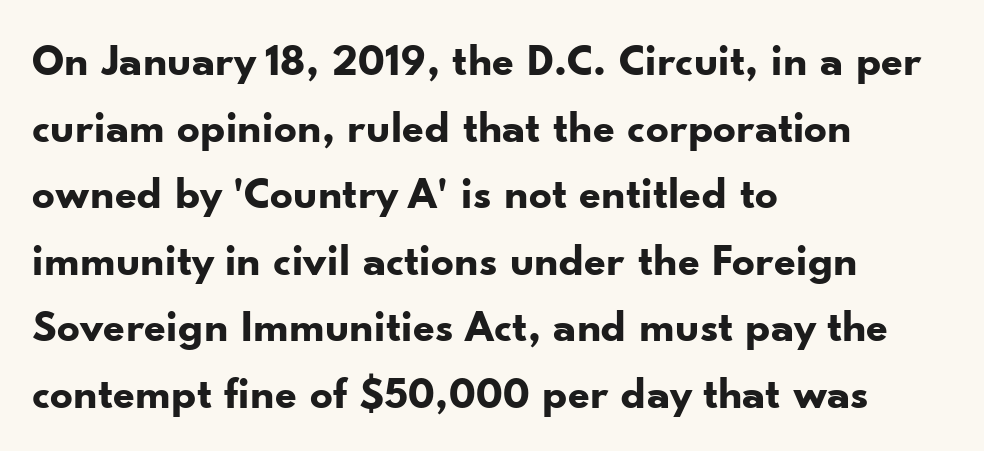
Q: Is the text bold? A: Yes.
Q: Is the text italic (slanted)? A: No, it is upright.
Q: Is the typeface a serif or a sans-serif typeface? A: Sans-serif.
Q: Is the text underlined? A: No.
Q: How is the paragraph aligned? A: Left-aligned.
Q: Is the spacing between letters normal or unusually wide? A: Normal.
Q: Is the spacing between lines tight, normal or loose? A: Normal.
Q: Width (condensed, normal, or wide)? A: Normal.
Q: Stroke contrast? A: Low.
Q: x-height? A: Small.
Q: Monospaced? A: No.
